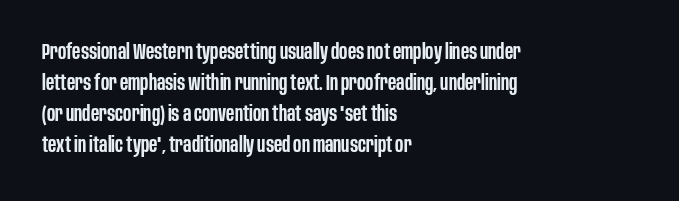
{"italic": "no", "bold": "semi", "underline": "no", "align": "left", "line_spacing": "normal", "line_spacing_ratio": 1.48, "letter_spacing": "normal", "letter_spacing_em": 0.0, "glyph_px": 21}
